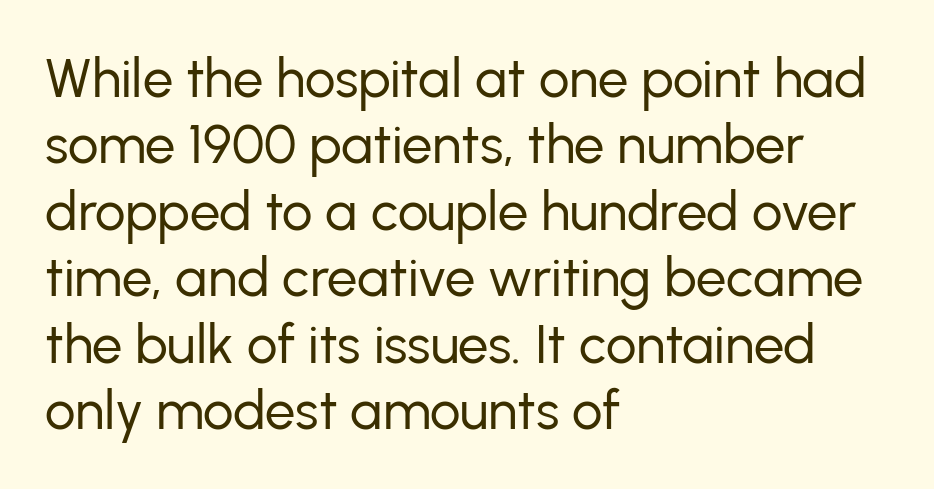
The image shows 54 px regular-weight sans-serif type, upright; set left-aligned, line spacing 1.23x, normal letter spacing, not underlined; low stroke contrast and a medium x-height.
